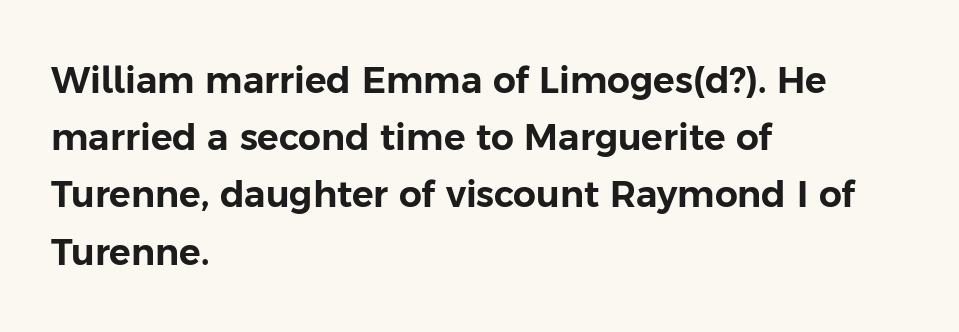
{"serif": "no", "italic": "no", "width": "normal", "stroke_contrast": "low", "x_height": "medium", "monospaced": "no", "underline": "no", "align": "left", "line_spacing": "normal", "line_spacing_ratio": 1.59, "letter_spacing": "normal", "letter_spacing_em": 0.0, "glyph_px": 36}
